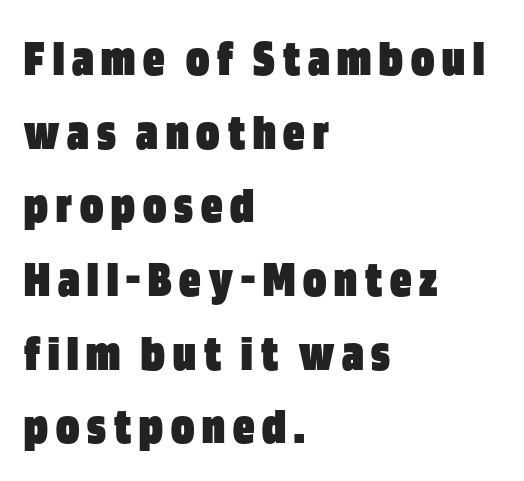
The typeface chosen for these lines omits serifs. Each line starts at the same left margin while the right side varies. Leading matches the norm, producing a regular column. Anything drawn beneath the words? Only blank space.
